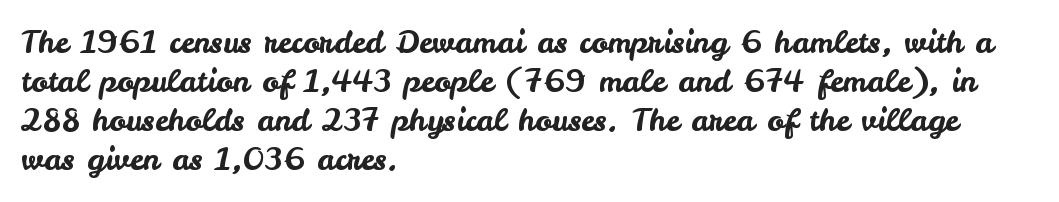
Q: Is the text italic (slanted)? A: Yes.
Q: Is the typeface a serif or a sans-serif typeface? A: Sans-serif.
Q: Is the text underlined? A: No.
Q: How is the paragraph aligned? A: Left-aligned.
Q: Is the spacing between letters normal or unusually wide? A: Normal.
Q: Is the spacing between lines tight, normal or loose? A: Normal.
Q: Width (condensed, normal, or wide)? A: Normal.
Q: Stroke contrast? A: Low.
Q: x-height? A: Small.
Q: Monospaced? A: No.
